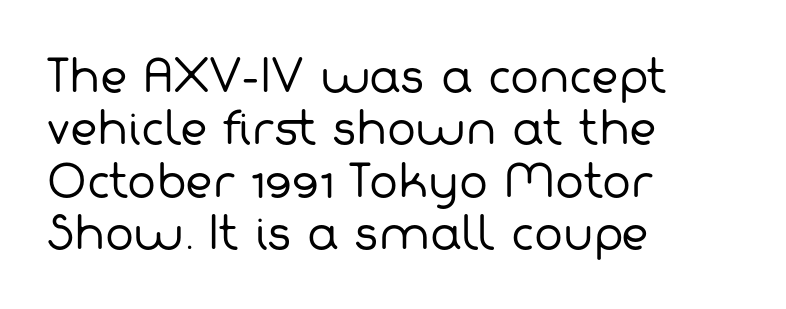
The image shows 43 px regular-weight sans-serif type; set left-aligned, line spacing 1.22x, normal letter spacing, not underlined; low stroke contrast and a medium x-height.
